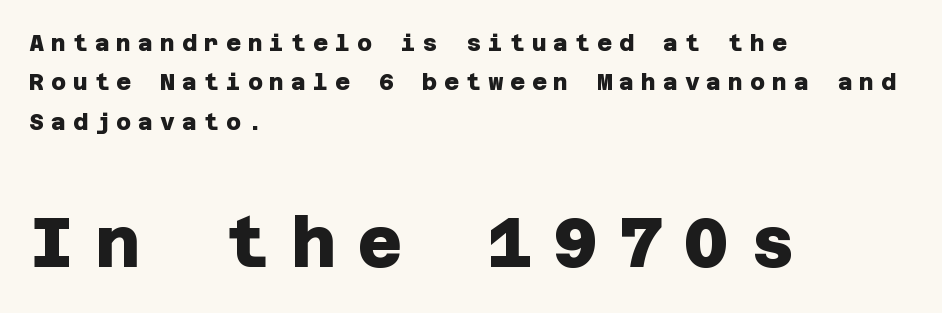
Q: Is the text bold? A: Yes.
Q: Is the typeface a serif or a sans-serif typeface? A: Sans-serif.
Q: Is the text underlined? A: No.
Q: How is the paragraph aligned? A: Left-aligned.
Q: Is the spacing between letters normal or unusually wide? A: Unusually wide.
Q: Which block of text is set in a larger size, the first (top) or the second (bottom)? A: The second (bottom) one.
Q: Width (condensed, normal, or wide)? A: Normal.
Q: Stroke contrast? A: Low.
Q: x-height? A: Large.
